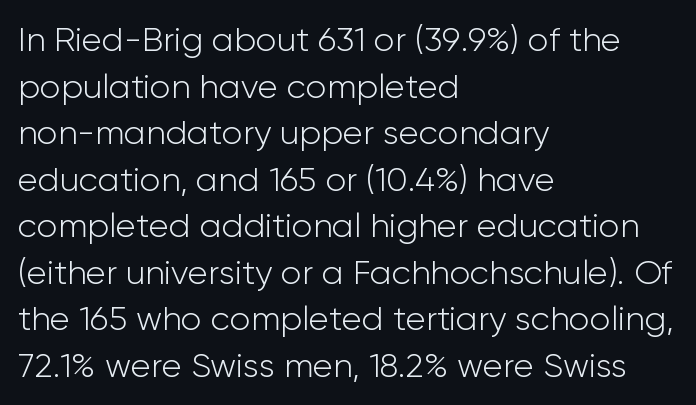
Q: Is the text bold? A: No.
Q: Is the text italic (slanted)? A: No, it is upright.
Q: Is the typeface a serif or a sans-serif typeface? A: Sans-serif.
Q: Is the text underlined? A: No.
Q: How is the paragraph aligned? A: Left-aligned.
Q: Is the spacing between letters normal or unusually wide? A: Normal.
Q: Is the spacing between lines tight, normal or loose? A: Normal.
Q: Width (condensed, normal, or wide)? A: Normal.
Q: Stroke contrast? A: Low.
Q: x-height? A: Medium.
Q: Monospaced? A: No.
